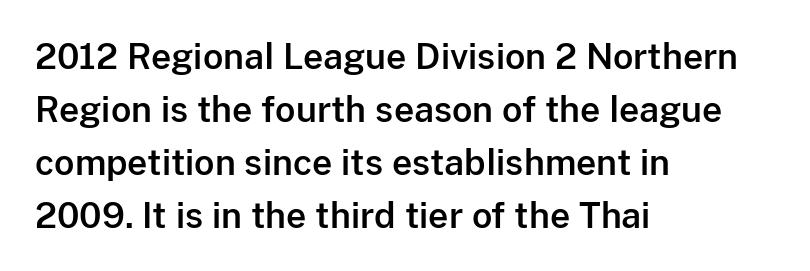
The image shows 35 px sans-serif type, upright; set left-aligned, normal line spacing (1.51x), normal letter spacing, not underlined; low stroke contrast and a medium x-height.
